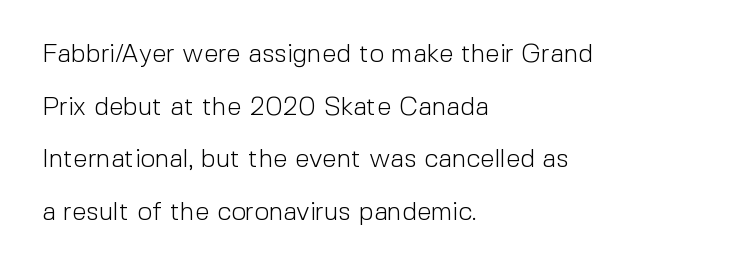
{"italic": "no", "bold": "no", "underline": "no", "align": "left", "line_spacing": "loose", "line_spacing_ratio": 2.02, "letter_spacing": "normal", "letter_spacing_em": 0.0, "glyph_px": 26}
